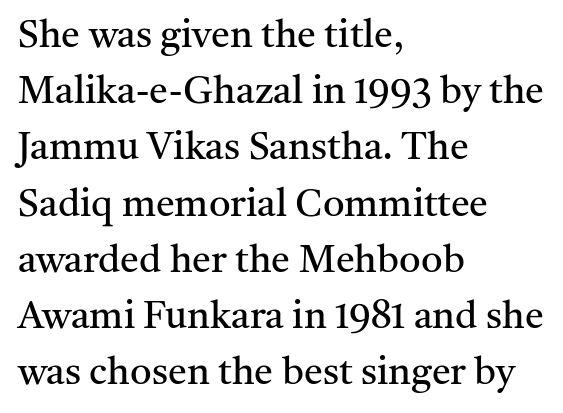
{"serif": "yes", "italic": "no", "bold": "no", "weight": "regular", "width": "normal", "stroke_contrast": "medium", "x_height": "medium", "monospaced": "no", "underline": "no", "align": "left", "line_spacing": "normal", "line_spacing_ratio": 1.48, "letter_spacing": "normal", "letter_spacing_em": 0.0, "glyph_px": 38}
